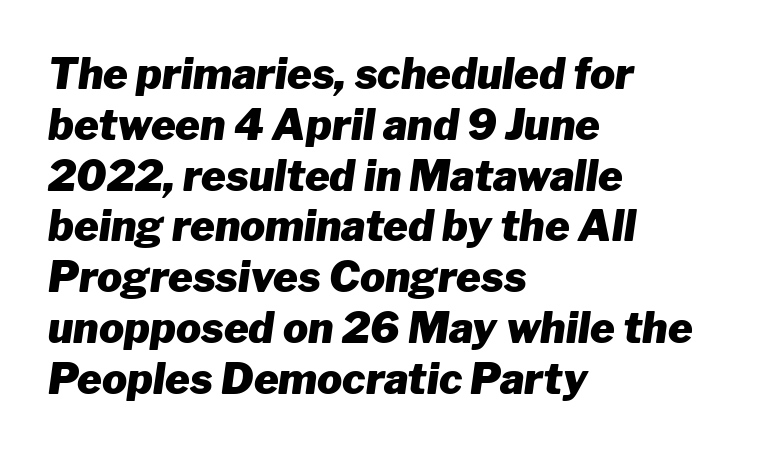
Looks like regular typesetting: each glyph gets only the width it needs. The line texture is even and compact thanks to regular tracking. Summary of weight: heavy, a full bold. This sample is left-justified, so line endings fall wherever the words run out. Rendered with sloped, italic letterforms. The words here are not underlined.
